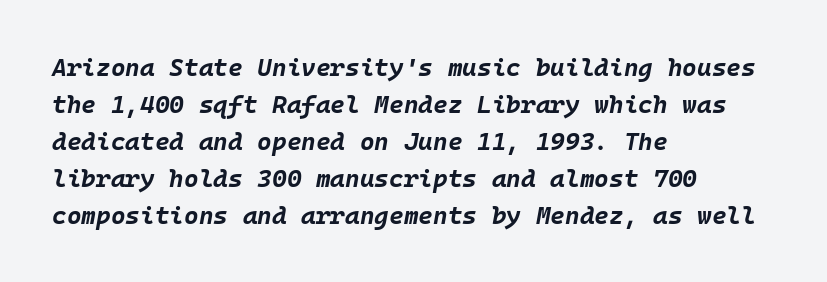
Q: Is the text bold? A: Yes.
Q: Is the text italic (slanted)? A: Yes, it leans right by about 10 degrees.
Q: Is the text underlined? A: No.
Q: How is the paragraph aligned? A: Left-aligned.
Q: Is the spacing between letters normal or unusually wide? A: Normal.
Q: Is the spacing between lines tight, normal or loose? A: Normal.
